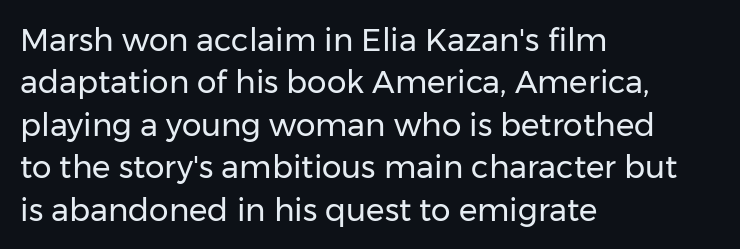
{"serif": "no", "italic": "no", "bold": "no", "weight": "regular", "width": "normal", "stroke_contrast": "low", "x_height": "medium", "monospaced": "no", "underline": "no", "align": "left", "line_spacing": "normal", "line_spacing_ratio": 1.37, "letter_spacing": "normal", "letter_spacing_em": 0.0, "glyph_px": 31}
